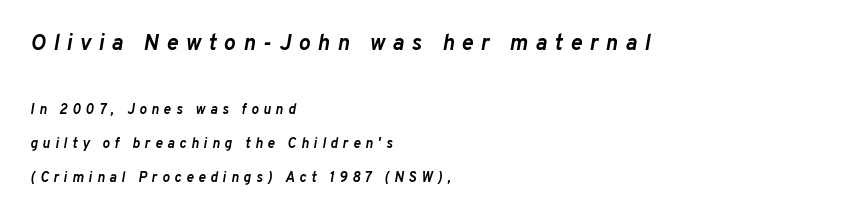
{"italic": "yes", "lean": "right", "slant_degrees": 10, "bold": "yes", "underline": "no", "align": "left", "line_spacing": "loose", "line_spacing_ratio": 2.42, "letter_spacing": "wide", "letter_spacing_em": 0.34, "larger_block": "first", "size_ratio": 1.57, "glyph_px": 22}
